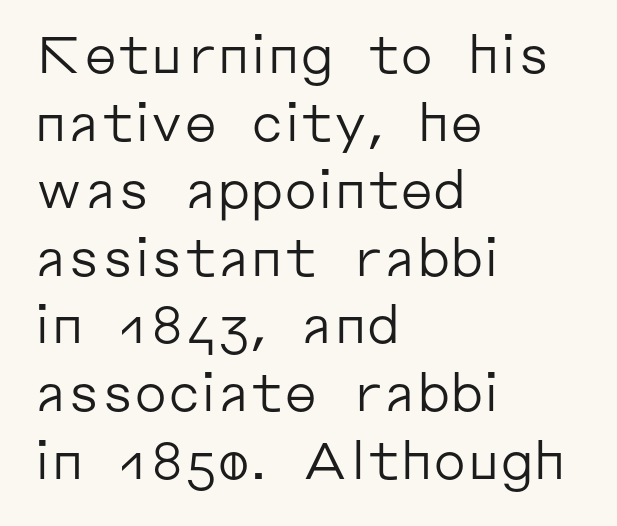
Q: Is the text bold? A: No.
Q: Is the text italic (slanted)? A: No, it is upright.
Q: Is the typeface a serif or a sans-serif typeface? A: Sans-serif.
Q: Is the text underlined? A: No.
Q: How is the paragraph aligned? A: Left-aligned.
Q: Is the spacing between letters normal or unusually wide? A: Normal.
Q: Is the spacing between lines tight, normal or loose? A: Normal.
Q: Width (condensed, normal, or wide)? A: Normal.
Q: Stroke contrast? A: Low.
Q: x-height? A: Medium.
Q: Monospaced? A: No.
